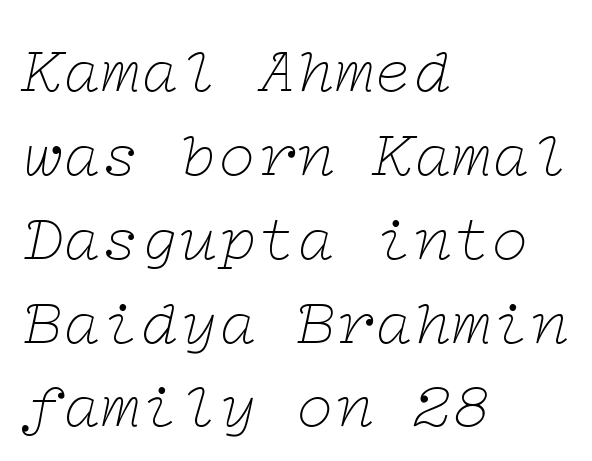
Q: Is the text bold? A: No.
Q: Is the text italic (slanted)? A: Yes, it leans right by about 12 degrees.
Q: Is the typeface a serif or a sans-serif typeface? A: Serif.
Q: Is the text underlined? A: No.
Q: How is the paragraph aligned? A: Left-aligned.
Q: Is the spacing between letters normal or unusually wide? A: Normal.
Q: Is the spacing between lines tight, normal or loose? A: Normal.
Q: Width (condensed, normal, or wide)? A: Wide.
Q: Stroke contrast? A: Low.
Q: x-height? A: Medium.
